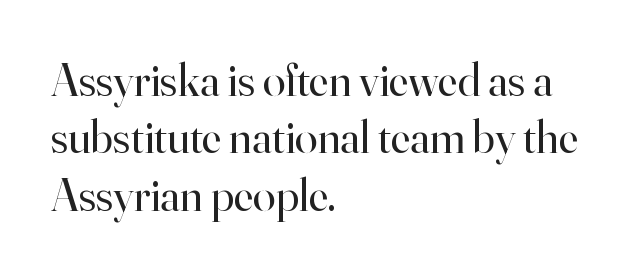
Q: Is the text bold? A: No.
Q: Is the text italic (slanted)? A: No, it is upright.
Q: Is the typeface a serif or a sans-serif typeface? A: Serif.
Q: Is the text underlined? A: No.
Q: How is the paragraph aligned? A: Left-aligned.
Q: Is the spacing between letters normal or unusually wide? A: Normal.
Q: Is the spacing between lines tight, normal or loose? A: Normal.
Q: Width (condensed, normal, or wide)? A: Normal.
Q: Stroke contrast? A: High.
Q: x-height? A: Small.
Q: Monospaced? A: No.
